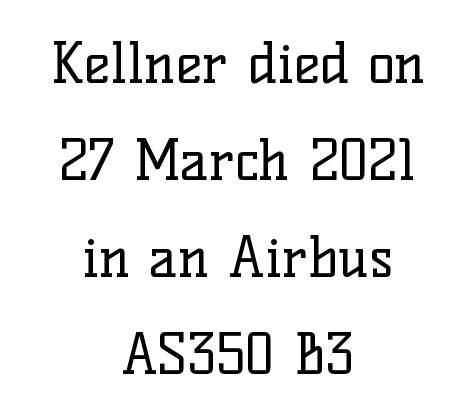
{"serif": "yes", "italic": "no", "bold": "no", "weight": "regular", "width": "normal", "stroke_contrast": "low", "x_height": "medium", "monospaced": "no", "underline": "no", "align": "center", "line_spacing_ratio": 1.73, "letter_spacing": "normal", "letter_spacing_em": 0.0, "glyph_px": 56}
